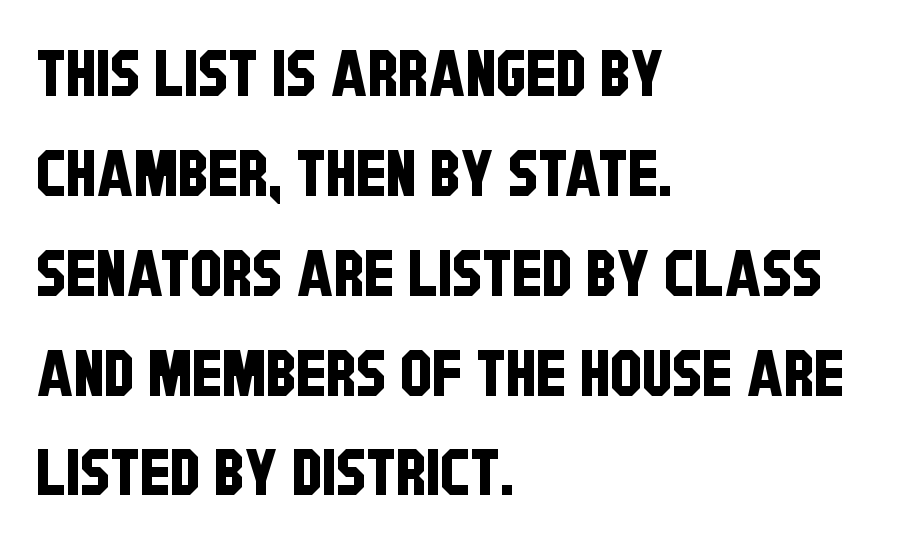
Successive baselines arrive at the customary interval. A typesetter would call this zero additional tracking. Quick note: underline off. Grotesque or geometric, the face here clearly has no serifs. Casual observation: everything's shoved over to the left. Think of a printed novel: that variable character pitch is what you see here.
